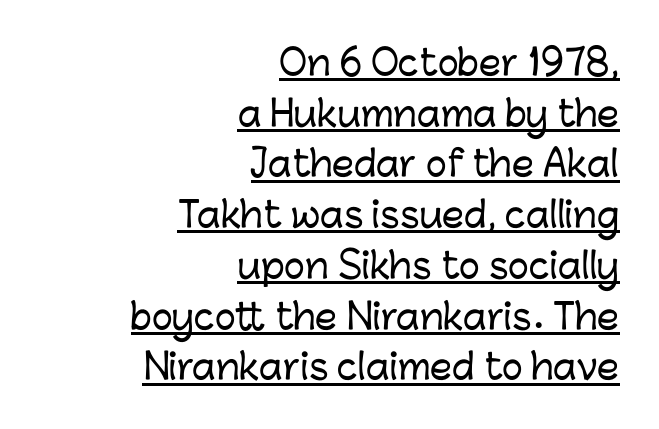
Q: Is the text italic (slanted)? A: No, it is upright.
Q: Is the typeface a serif or a sans-serif typeface? A: Sans-serif.
Q: Is the text underlined? A: Yes.
Q: How is the paragraph aligned? A: Right-aligned.
Q: Is the spacing between letters normal or unusually wide? A: Normal.
Q: Is the spacing between lines tight, normal or loose? A: Normal.
Q: Width (condensed, normal, or wide)? A: Normal.
Q: Stroke contrast? A: Low.
Q: x-height? A: Medium.
Q: Monospaced? A: No.
